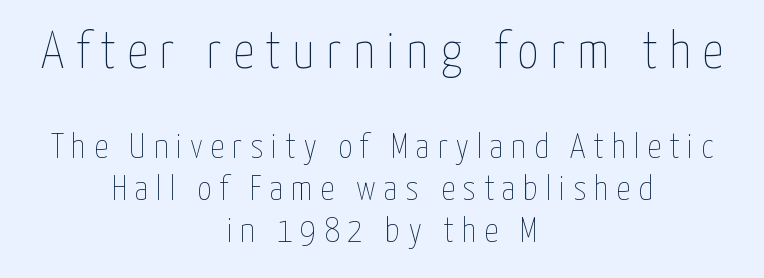
The image shows 52 px thin, condensed type, upright; set centered, line spacing 1.19x, unusually wide letter spacing (+0.22 em), not underlined; the first (top) block is 1.49x larger; low stroke contrast and a medium x-height.
